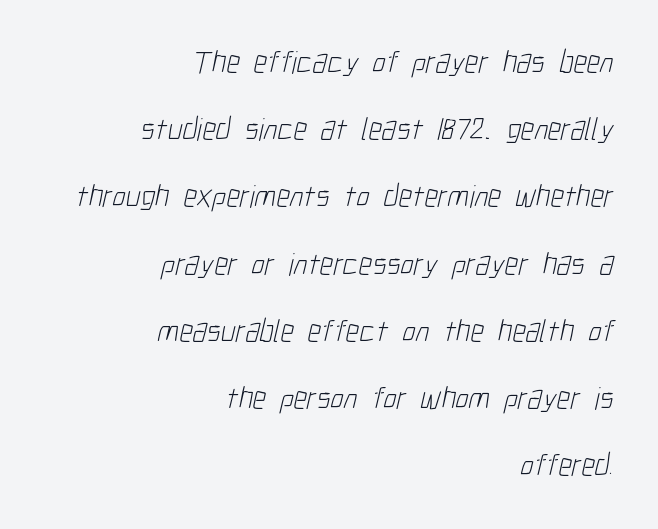
{"serif": "no", "bold": "no", "weight": "light", "width": "condensed", "stroke_contrast": "low", "x_height": "medium", "monospaced": "no", "underline": "no", "align": "right", "line_spacing": "loose", "line_spacing_ratio": 2.1, "letter_spacing": "normal", "letter_spacing_em": 0.0, "glyph_px": 32}
